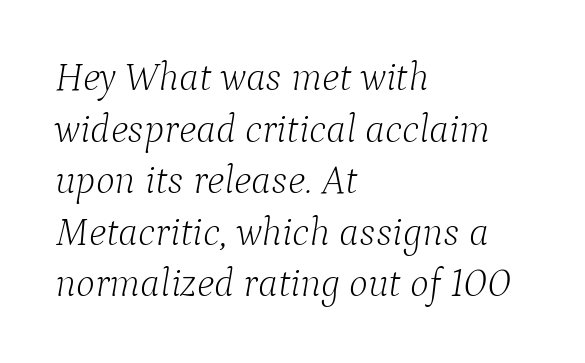
The image shows 40 px light serif type, italic (leaning right); set left-aligned, normal line spacing (1.29x), normal letter spacing, not underlined; low stroke contrast and a medium x-height.
